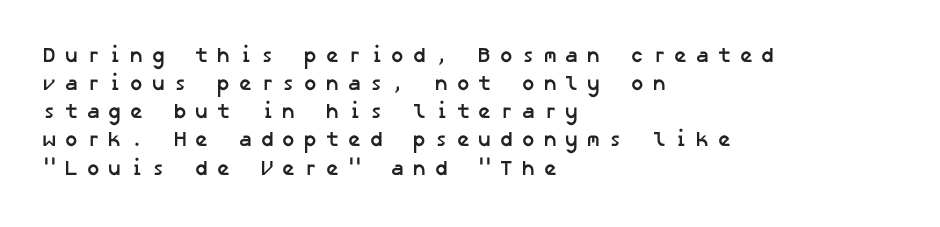
Q: Is the text bold? A: Yes.
Q: Is the text underlined? A: No.
Q: How is the paragraph aligned? A: Left-aligned.
Q: Is the spacing between letters normal or unusually wide? A: Unusually wide.
Q: Is the spacing between lines tight, normal or loose? A: Normal.
